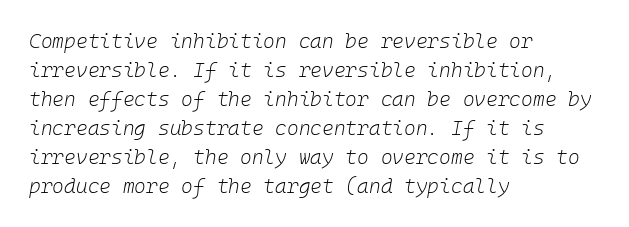
{"italic": "yes", "lean": "right", "slant_degrees": 10, "bold": "no", "underline": "no", "align": "left", "line_spacing": "normal", "line_spacing_ratio": 1.45, "letter_spacing": "normal", "letter_spacing_em": 0.0, "glyph_px": 20}
